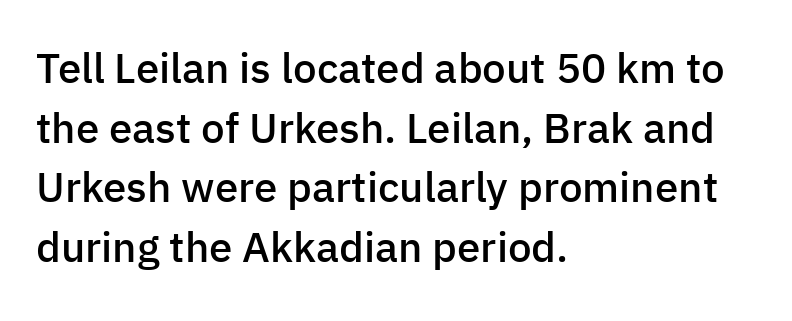
{"serif": "no", "italic": "no", "bold": "semi", "weight": "semibold", "width": "normal", "stroke_contrast": "low", "x_height": "medium", "monospaced": "no", "underline": "no", "align": "left", "line_spacing": "normal", "line_spacing_ratio": 1.42, "letter_spacing": "normal", "letter_spacing_em": 0.0, "glyph_px": 42}
